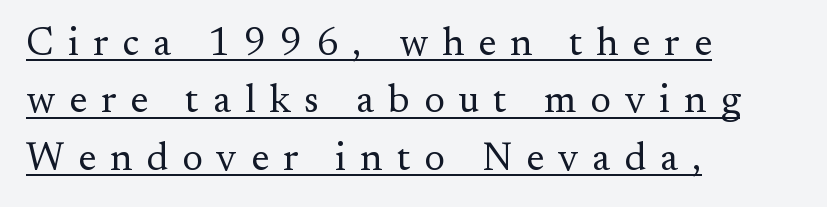
The image shows 39 px regular-weight serif type, upright; set left-aligned, normal line spacing (1.47x), unusually wide letter spacing (+0.36 em), underlined; medium stroke contrast and a small x-height.
